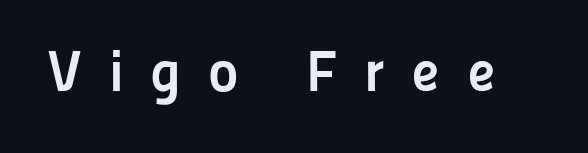
{"serif": "no", "italic": "no", "bold": "yes", "weight": "semibold", "width": "normal", "stroke_contrast": "low", "x_height": "medium", "monospaced": "no", "underline": "no", "letter_spacing": "wide", "letter_spacing_em": 0.46, "glyph_px": 58}
